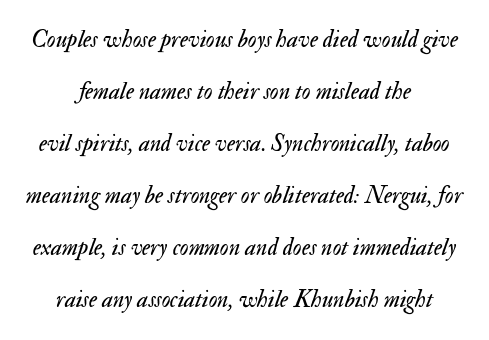
Each stroke keeps to a modest, everyday thickness or less. This sample uses plain, unmodified letter spacing. The string is rendered with underlining switched off. The whitespace from short lines is split evenly between both sides. Vertically, the passage feels expansive, rows floating well apart.
